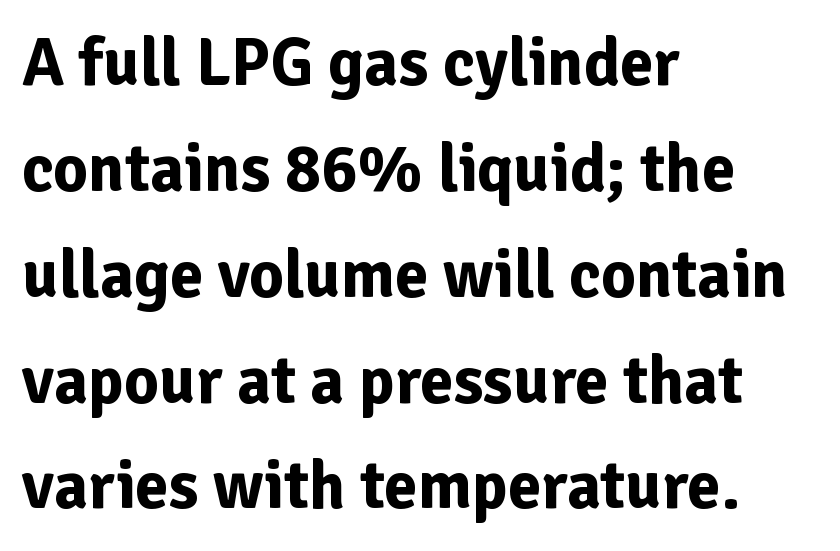
Q: Is the text bold? A: Yes.
Q: Is the text italic (slanted)? A: No, it is upright.
Q: Is the typeface a serif or a sans-serif typeface? A: Sans-serif.
Q: Is the text underlined? A: No.
Q: How is the paragraph aligned? A: Left-aligned.
Q: Is the spacing between letters normal or unusually wide? A: Normal.
Q: Is the spacing between lines tight, normal or loose? A: Normal.
Q: Width (condensed, normal, or wide)? A: Normal.
Q: Stroke contrast? A: Low.
Q: x-height? A: Medium.
Q: Monospaced? A: No.
